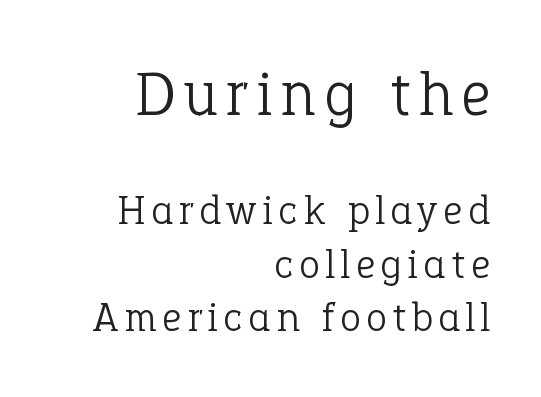
{"serif": "yes", "italic": "no", "bold": "no", "weight": "light", "width": "normal", "stroke_contrast": "low", "x_height": "medium", "monospaced": "no", "underline": "no", "align": "right", "line_spacing": "normal", "line_spacing_ratio": 1.27, "larger_block": "first", "size_ratio": 1.5, "glyph_px": 63}
